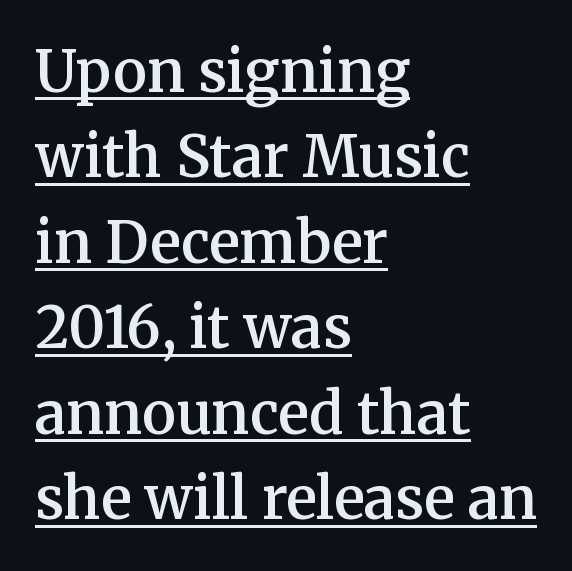
{"serif": "yes", "italic": "no", "bold": "semi", "weight": "semibold", "width": "normal", "stroke_contrast": "medium", "x_height": "medium", "monospaced": "no", "underline": "yes", "align": "left", "line_spacing": "normal", "line_spacing_ratio": 1.5, "letter_spacing": "normal", "letter_spacing_em": 0.0, "glyph_px": 57}
